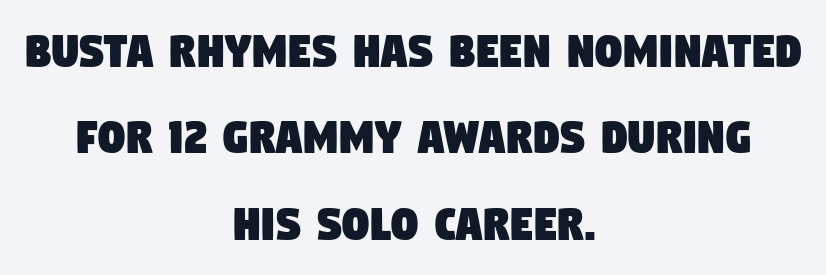
Q: Is the typeface a serif or a sans-serif typeface? A: Sans-serif.
Q: Is the text underlined? A: No.
Q: How is the paragraph aligned? A: Centered.
Q: Is the spacing between letters normal or unusually wide? A: Normal.
Q: Is the spacing between lines tight, normal or loose? A: Normal.
Q: Width (condensed, normal, or wide)? A: Condensed.
Q: Stroke contrast? A: Low.
Q: x-height? A: Large.
Q: Monospaced? A: No.
